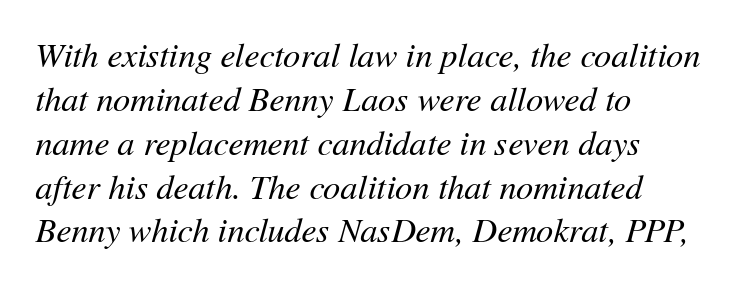
The image shows 34 px regular-weight type, italic (leaning right); set left-aligned, normal line spacing (1.29x), normal letter spacing, not underlined; medium stroke contrast and a medium x-height.
